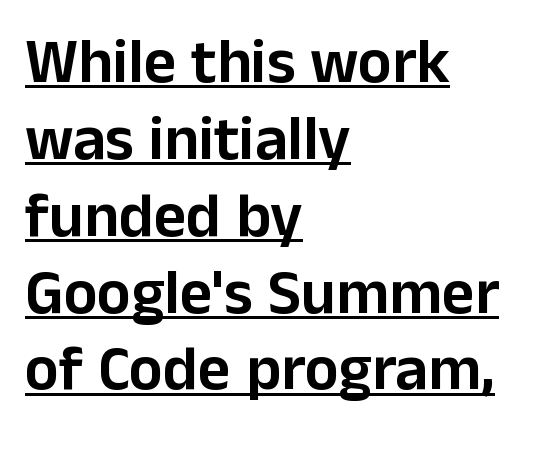
The image shows 63 px sans-serif type, upright; set left-aligned, line spacing 1.22x, normal letter spacing, underlined; low stroke contrast and a medium x-height.
